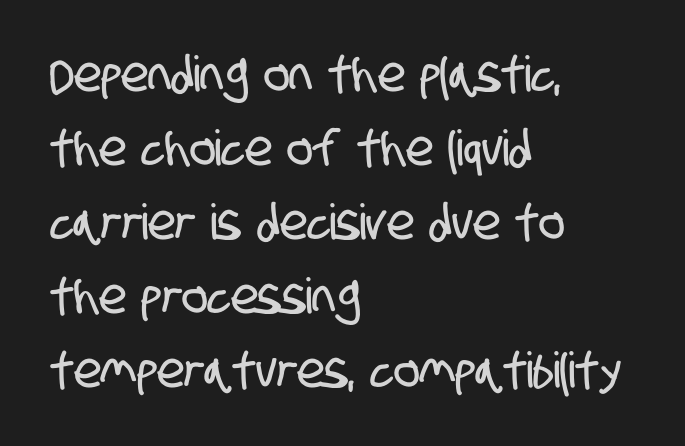
{"serif": "no", "width": "condensed", "stroke_contrast": "low", "x_height": "large", "monospaced": "no", "underline": "no", "align": "left", "line_spacing": "normal", "line_spacing_ratio": 1.51, "letter_spacing": "normal", "letter_spacing_em": 0.0, "glyph_px": 49}
